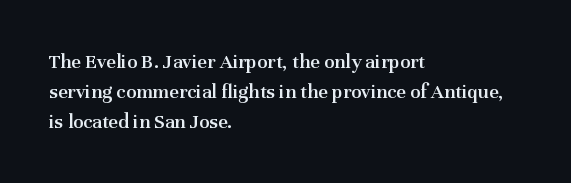
The image shows 21 px text type, upright; set left-aligned, normal line spacing (1.42x), normal letter spacing, not underlined.
